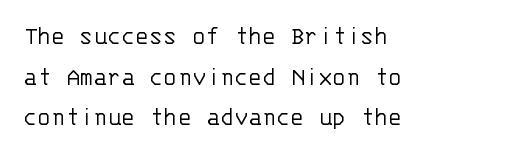
{"italic": "no", "bold": "no", "underline": "no", "align": "left", "line_spacing": "normal", "line_spacing_ratio": 1.56, "letter_spacing": "normal", "letter_spacing_em": 0.0, "glyph_px": 26}
